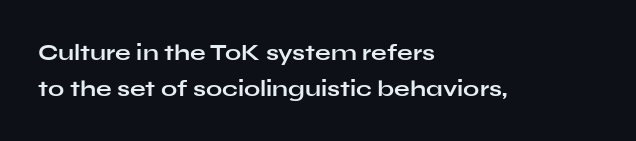
The line-height multiplier appears to be the usual default. Plain, unruled lines of type. The type is set solid horizontally, with unmodified tracking. Horizontal alignment here is leftward, the default for most running prose. Does the weight exceed regular? Yes, all the way to bold.
